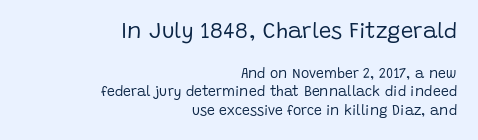
Q: Is the text bold? A: No.
Q: Is the text italic (slanted)? A: No, it is upright.
Q: Is the text underlined? A: No.
Q: How is the paragraph aligned? A: Right-aligned.
Q: Is the spacing between letters normal or unusually wide? A: Normal.
Q: Is the spacing between lines tight, normal or loose? A: Normal.
Q: Which block of text is set in a larger size, the first (top) or the second (bottom)? A: The first (top) one.
